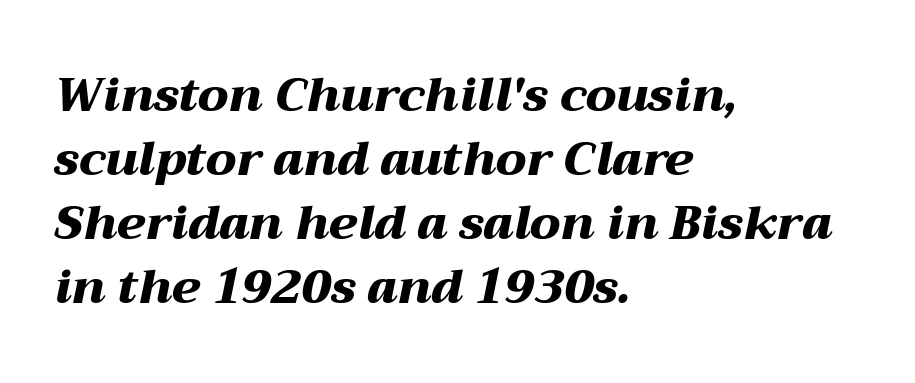
Q: Is the text bold? A: Yes.
Q: Is the text italic (slanted)? A: Yes, it leans right by about 12 degrees.
Q: Is the text underlined? A: No.
Q: How is the paragraph aligned? A: Left-aligned.
Q: Is the spacing between letters normal or unusually wide? A: Normal.
Q: Is the spacing between lines tight, normal or loose? A: Normal.
Q: Width (condensed, normal, or wide)? A: Wide.
Q: Stroke contrast? A: Medium.
Q: x-height? A: Medium.
Q: Monospaced? A: No.
